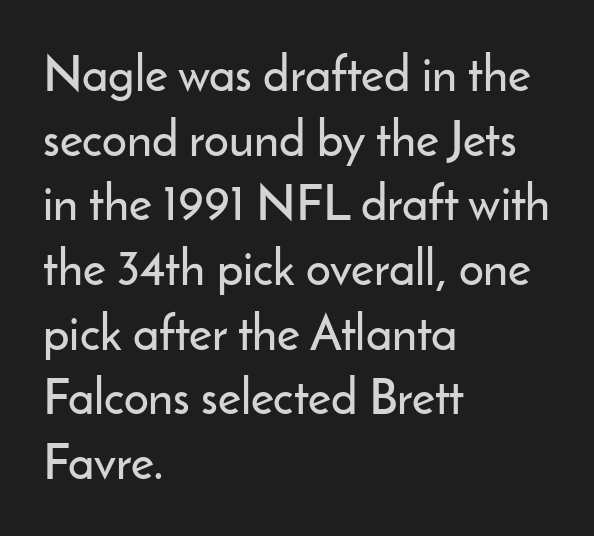
The designer left line spacing at the default. You could not count columns in this text — the font is proportionally spaced. When letters stand straight like this, we call the style roman or upright. The face used here is a sans, in the tradition of grotesques and geometrics. Visually the block forms a straight wall on the left and a jagged coastline on the right.
